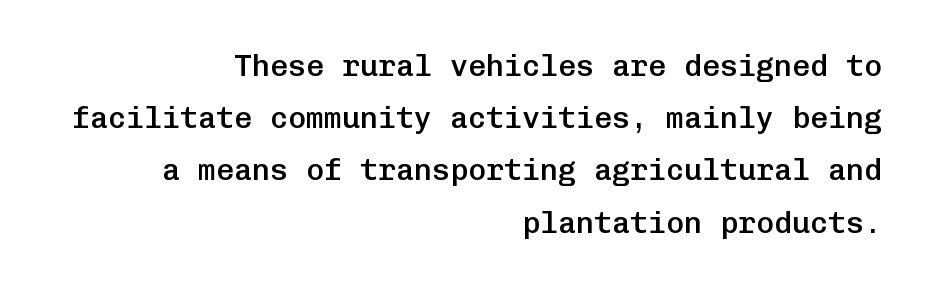
The image shows 30 px semibold sans-serif type, upright, monospaced; set right-aligned, line spacing 1.74x, normal letter spacing, not underlined; low stroke contrast and a medium x-height.
